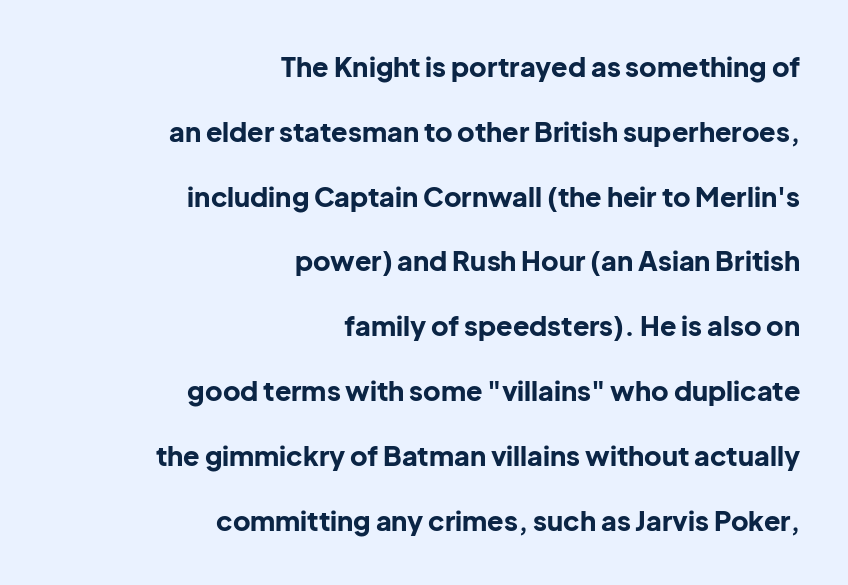
The image shows 27 px bold type, upright; set right-aligned, loose line spacing (2.4x), normal letter spacing, not underlined.
